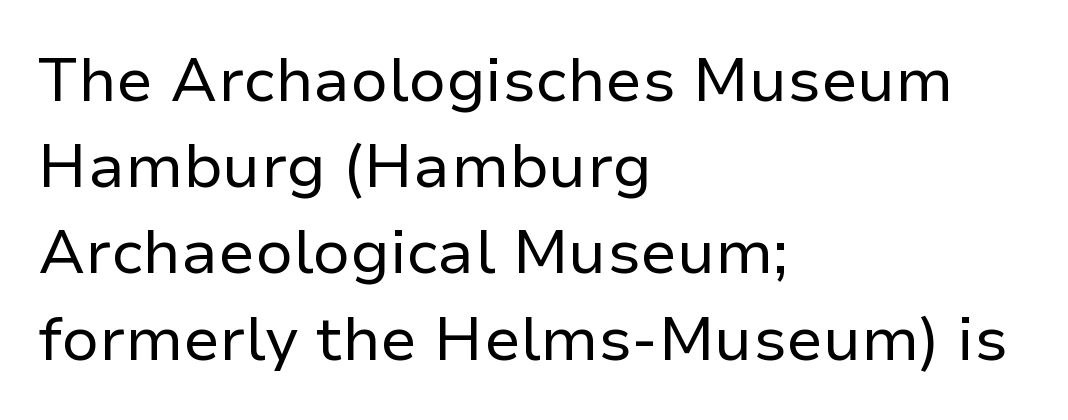
{"serif": "no", "italic": "no", "bold": "no", "weight": "regular", "width": "normal", "stroke_contrast": "low", "x_height": "medium", "monospaced": "no", "underline": "no", "align": "left", "line_spacing": "normal", "line_spacing_ratio": 1.39, "letter_spacing": "normal", "letter_spacing_em": 0.0, "glyph_px": 62}
